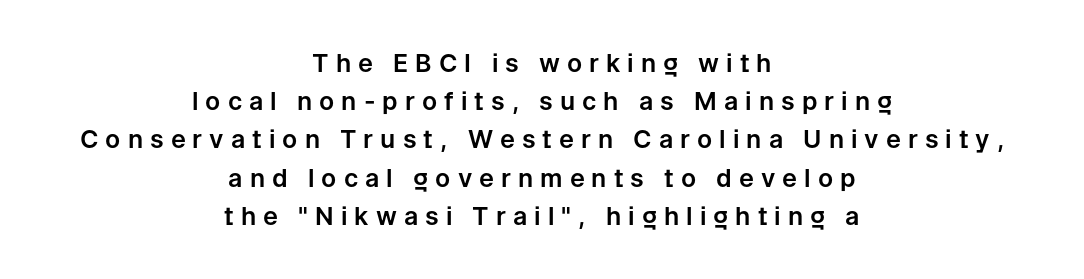
Q: Is the text italic (slanted)? A: No, it is upright.
Q: Is the text underlined? A: No.
Q: How is the paragraph aligned? A: Centered.
Q: Is the spacing between letters normal or unusually wide? A: Unusually wide.
Q: Is the spacing between lines tight, normal or loose? A: Normal.
